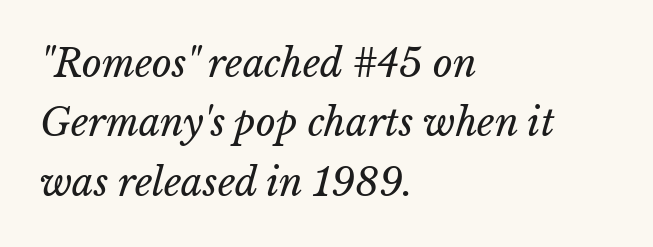
Q: Is the text bold? A: No.
Q: Is the text italic (slanted)? A: Yes, it leans right by about 15 degrees.
Q: Is the text underlined? A: No.
Q: How is the paragraph aligned? A: Left-aligned.
Q: Is the spacing between letters normal or unusually wide? A: Normal.
Q: Is the spacing between lines tight, normal or loose? A: Normal.
Q: Width (condensed, normal, or wide)? A: Normal.
Q: Stroke contrast? A: Low.
Q: x-height? A: Medium.
Q: Monospaced? A: No.
